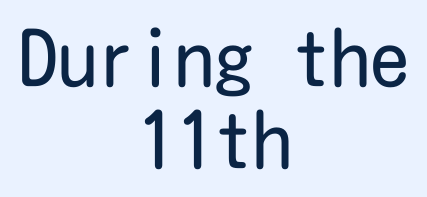
{"serif": "no", "italic": "no", "bold": "no", "weight": "regular", "width": "condensed", "stroke_contrast": "low", "x_height": "medium", "underline": "no", "align": "center", "line_spacing": "tight", "line_spacing_ratio": 1.05, "letter_spacing": "normal", "letter_spacing_em": 0.0, "glyph_px": 78}
